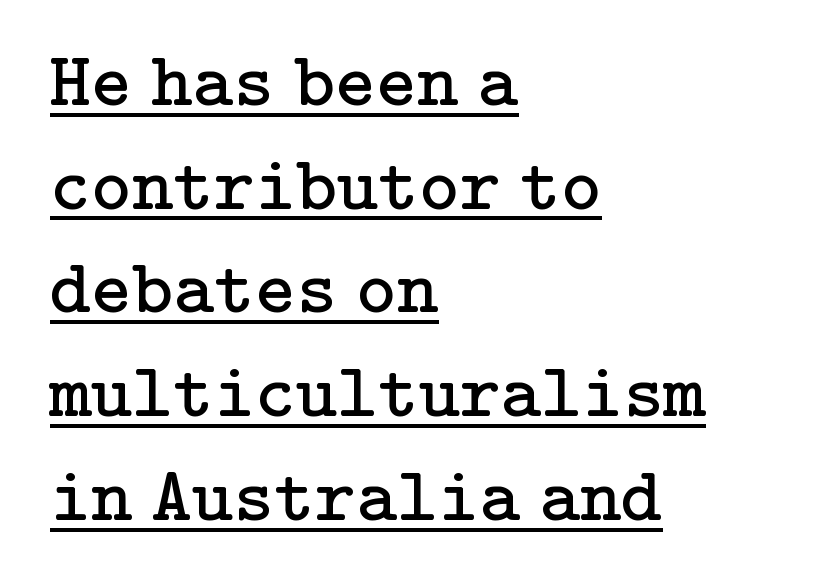
Q: Is the text bold? A: No.
Q: Is the text italic (slanted)? A: No, it is upright.
Q: Is the typeface a serif or a sans-serif typeface? A: Serif.
Q: Is the text underlined? A: Yes.
Q: How is the paragraph aligned? A: Left-aligned.
Q: Is the spacing between letters normal or unusually wide? A: Normal.
Q: Is the spacing between lines tight, normal or loose? A: Normal.
Q: Width (condensed, normal, or wide)? A: Normal.
Q: Stroke contrast? A: Low.
Q: x-height? A: Medium.
